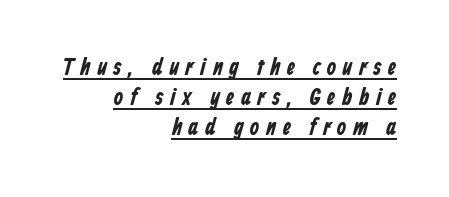
The image shows 24 px bold type; set right-aligned, normal line spacing (1.25x), unusually wide letter spacing (+0.28 em), underlined.
